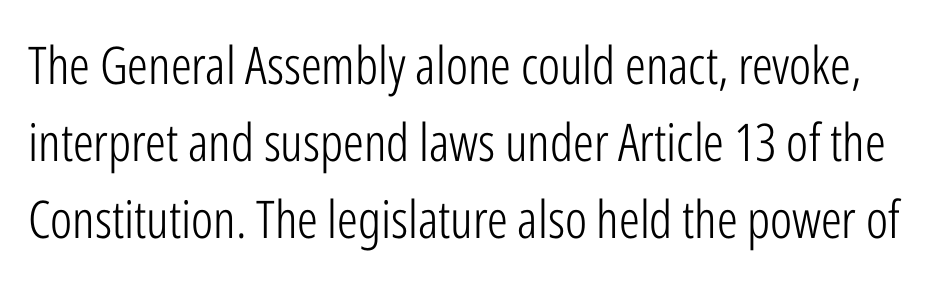
The image shows 52 px light, condensed sans-serif type, upright; set normal line spacing (1.48x), normal letter spacing, not underlined; low stroke contrast and a medium x-height.
